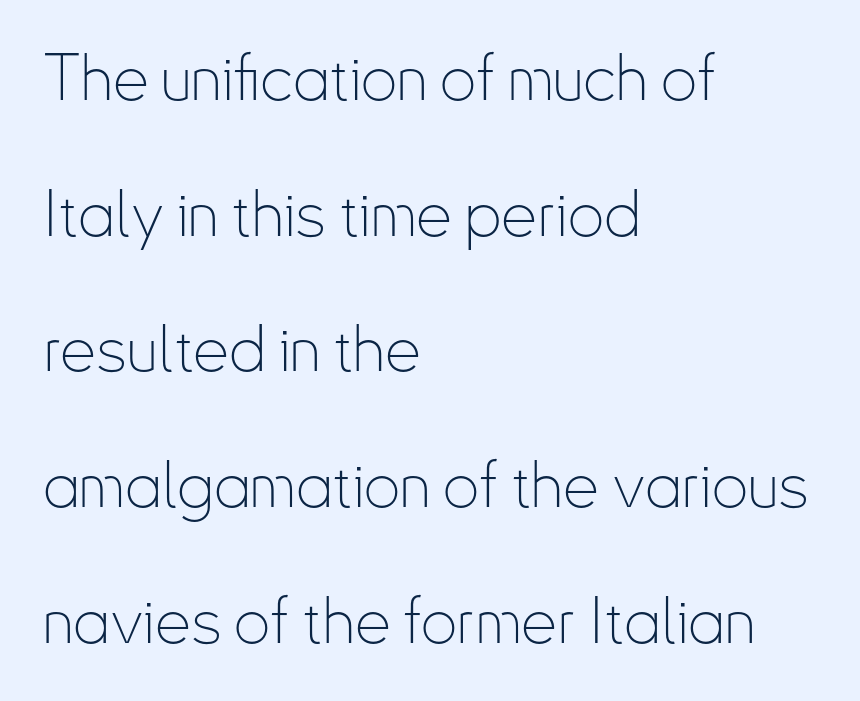
Q: Is the text bold? A: No.
Q: Is the text italic (slanted)? A: No, it is upright.
Q: Is the typeface a serif or a sans-serif typeface? A: Sans-serif.
Q: Is the text underlined? A: No.
Q: How is the paragraph aligned? A: Left-aligned.
Q: Is the spacing between letters normal or unusually wide? A: Normal.
Q: Is the spacing between lines tight, normal or loose? A: Loose.
Q: Width (condensed, normal, or wide)? A: Condensed.
Q: Stroke contrast? A: Low.
Q: x-height? A: Small.
Q: Monospaced? A: No.
